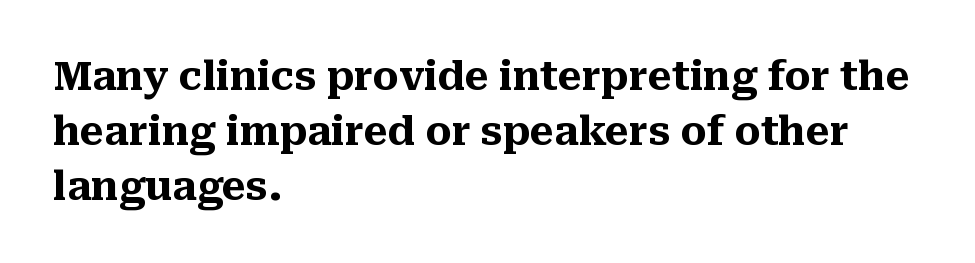
Q: Is the text bold? A: Yes.
Q: Is the text italic (slanted)? A: No, it is upright.
Q: Is the typeface a serif or a sans-serif typeface? A: Serif.
Q: Is the text underlined? A: No.
Q: How is the paragraph aligned? A: Left-aligned.
Q: Is the spacing between letters normal or unusually wide? A: Normal.
Q: Is the spacing between lines tight, normal or loose? A: Normal.
Q: Width (condensed, normal, or wide)? A: Normal.
Q: Stroke contrast? A: Medium.
Q: x-height? A: Medium.
Q: Monospaced? A: No.
